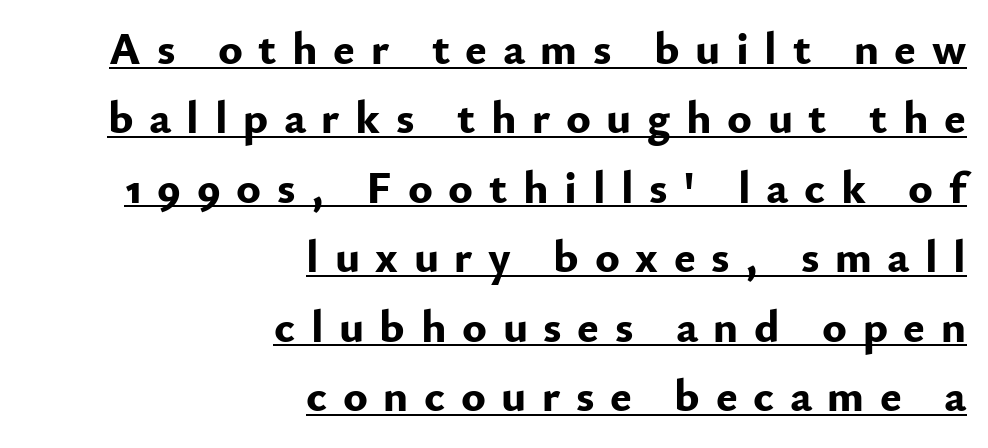
{"serif": "no", "italic": "no", "bold": "yes", "weight": "bold", "width": "normal", "stroke_contrast": "low", "x_height": "small", "monospaced": "no", "underline": "yes", "align": "right", "line_spacing": "normal", "line_spacing_ratio": 1.51, "letter_spacing": "wide", "letter_spacing_em": 0.34, "glyph_px": 46}
